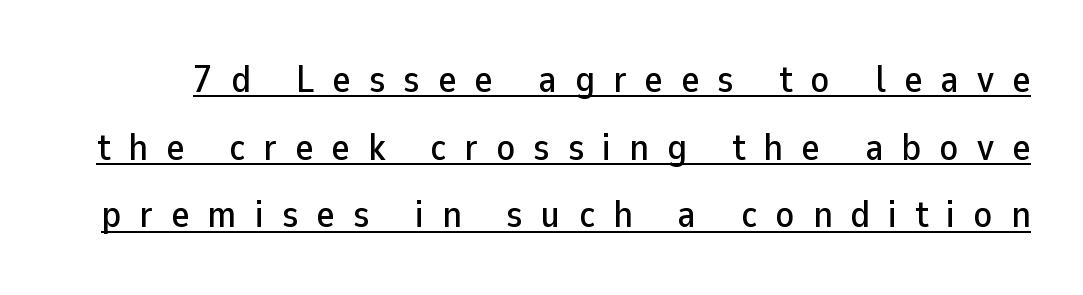
The image shows 38 px sans-serif type, upright; set line spacing 1.78x, unusually wide letter spacing (+0.48 em), underlined; low stroke contrast and a medium x-height.
